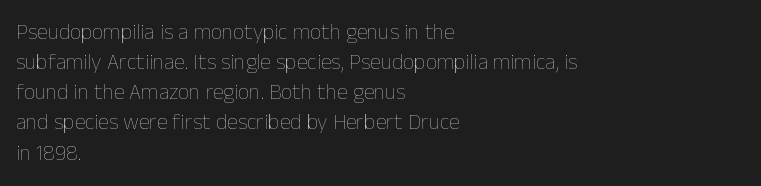
The letterforms sit shoulder to shoulder at normal distance. The space directly below the letters is spotless. Counters stay open thanks to moderate or lighter strokes. The vertical gap from one line to the next is medium. Ascenders rise straight up at ninety degrees. The ragged edge is on the right, which tells us the setting is flush left.
